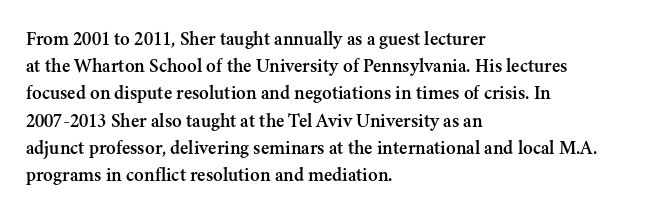
Teacher's note: observe the even left margin — that is flush-left alignment. Letter spacing: default. Every stem runs plumb, perpendicular to the baseline. The baseline area is clear. One glance says typical: line gaps are just what's usual.
